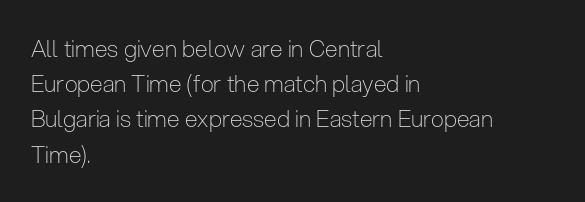
{"italic": "no", "bold": "no", "underline": "no", "align": "left", "line_spacing": "normal", "line_spacing_ratio": 1.53, "letter_spacing": "normal", "letter_spacing_em": 0.0, "glyph_px": 23}
